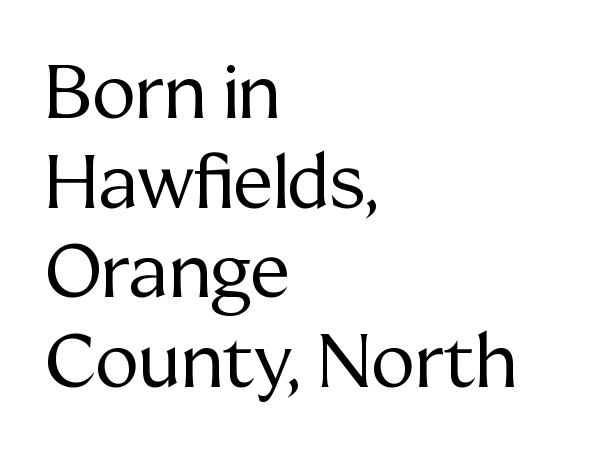
Q: Is the text bold? A: No.
Q: Is the text italic (slanted)? A: No, it is upright.
Q: Is the typeface a serif or a sans-serif typeface? A: Serif.
Q: Is the text underlined? A: No.
Q: How is the paragraph aligned? A: Left-aligned.
Q: Is the spacing between letters normal or unusually wide? A: Normal.
Q: Width (condensed, normal, or wide)? A: Normal.
Q: Stroke contrast? A: Medium.
Q: x-height? A: Medium.
Q: Monospaced? A: No.
